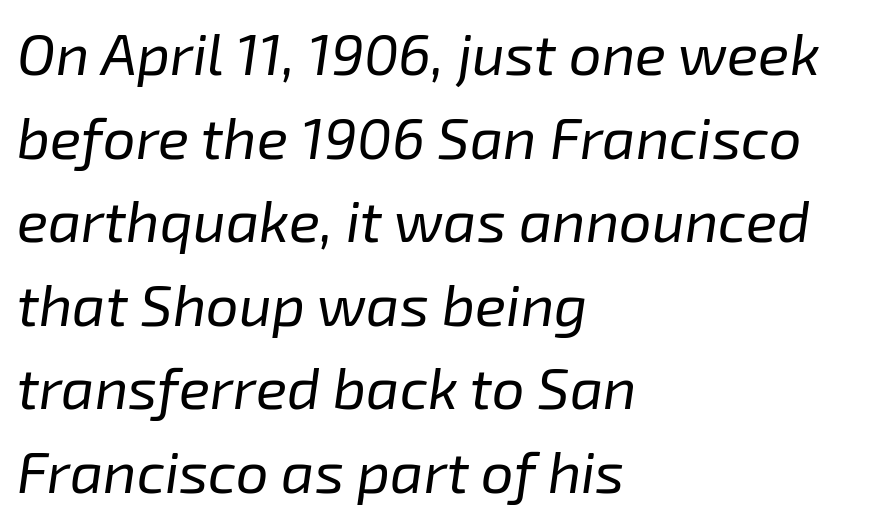
In terms of posture, this sample is oblique. The strokes carry an ordinary text weight at most. These lines are rendered in a variable-pitch font. Nobody touched the tracking dial on this one. These lines are set flush left with a ragged right edge. Line spacing here is normal.
